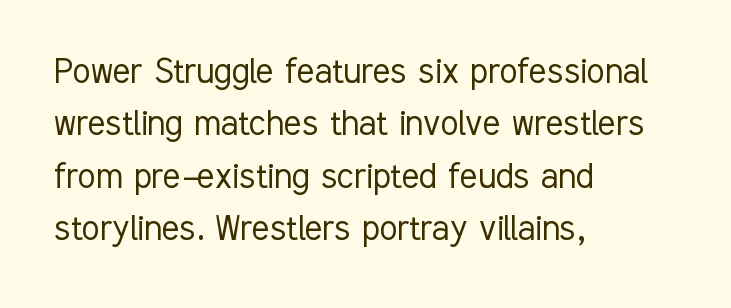
The image shows 41 px light, condensed sans-serif type, upright; set left-aligned, normal line spacing (1.28x), normal letter spacing, not underlined; low stroke contrast and a medium x-height.
